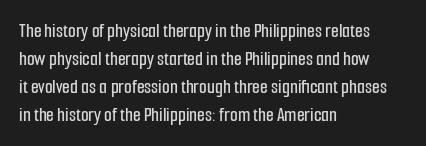
Q: Is the text italic (slanted)? A: No, it is upright.
Q: Is the text underlined? A: No.
Q: How is the paragraph aligned? A: Left-aligned.
Q: Is the spacing between letters normal or unusually wide? A: Normal.
Q: Is the spacing between lines tight, normal or loose? A: Normal.
